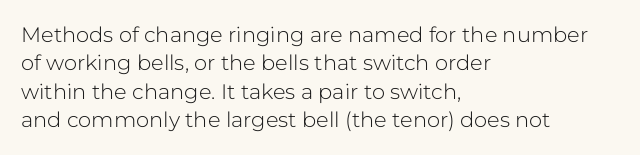
Evenly set lines give the paragraph a standard silhouette. Students, note that the glyphs here touch the page at normal intervals. In terms of posture, this sample is upright. Typeset ragged right — the left edge is the straight one.
